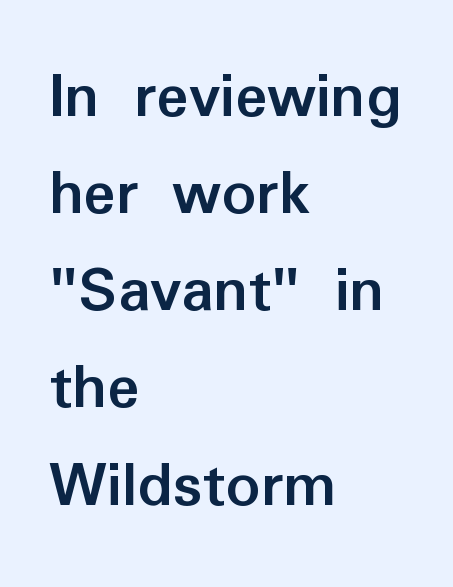
The letters stand straight up with perfectly vertical stems. These lines carry a lot of weight — the face is fully bold. Rule under the text: the space is simply empty. If you measured baseline to baseline, you'd find a middling distance. What kind of face is this? One without serifs — a sans. This sample uses plain, unmodified letter spacing.
